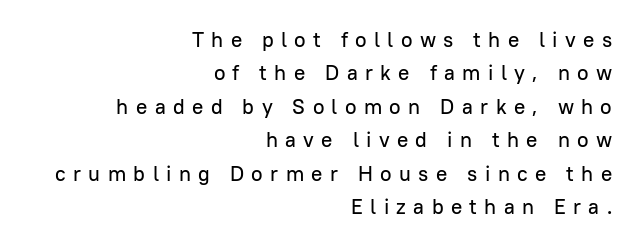
Q: Is the text italic (slanted)? A: No, it is upright.
Q: Is the text underlined? A: No.
Q: How is the paragraph aligned? A: Right-aligned.
Q: Is the spacing between letters normal or unusually wide? A: Unusually wide.
Q: Is the spacing between lines tight, normal or loose? A: Normal.
